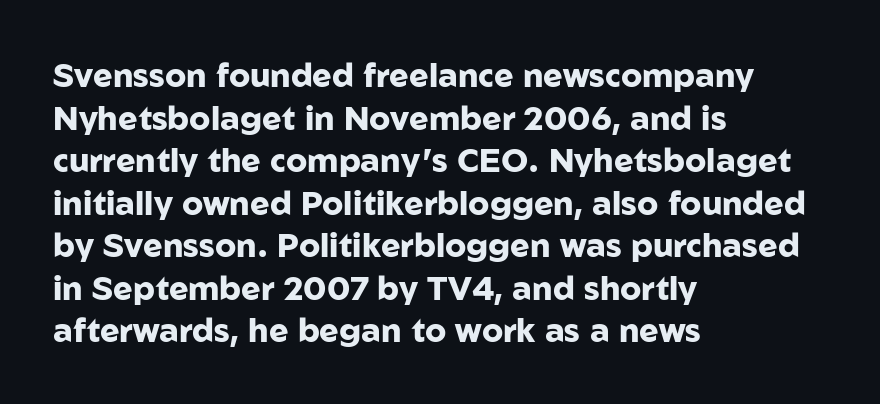
Q: Is the text bold? A: Yes.
Q: Is the text italic (slanted)? A: No, it is upright.
Q: Is the typeface a serif or a sans-serif typeface? A: Sans-serif.
Q: Is the text underlined? A: No.
Q: How is the paragraph aligned? A: Left-aligned.
Q: Is the spacing between letters normal or unusually wide? A: Normal.
Q: Is the spacing between lines tight, normal or loose? A: Normal.
Q: Width (condensed, normal, or wide)? A: Normal.
Q: Stroke contrast? A: Low.
Q: x-height? A: Medium.
Q: Monospaced? A: No.
